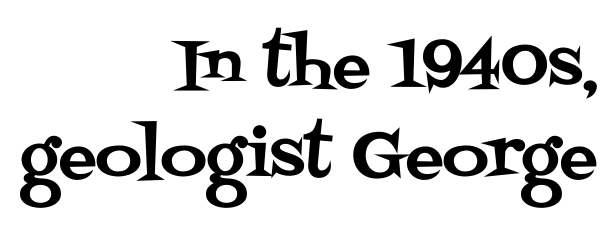
Is this a fixed-width face? No — the glyphs have proportional, varying widths. A typesetter would call this zero additional tracking. Nobody drew a line under any word here. The rendering uses a moderate line-height, typical for paragraphs.
